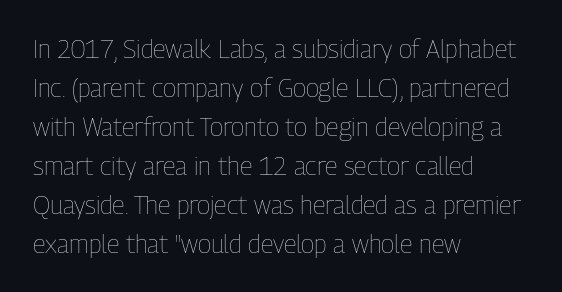
Q: Is the text bold? A: No.
Q: Is the text italic (slanted)? A: No, it is upright.
Q: Is the text underlined? A: No.
Q: How is the paragraph aligned? A: Left-aligned.
Q: Is the spacing between letters normal or unusually wide? A: Normal.
Q: Is the spacing between lines tight, normal or loose? A: Normal.
